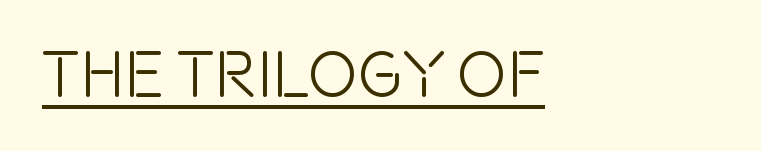
{"serif": "no", "italic": "no", "width": "condensed", "x_height": "large", "monospaced": "no", "underline": "yes", "align": "left", "letter_spacing": "normal", "letter_spacing_em": 0.0, "glyph_px": 66}
